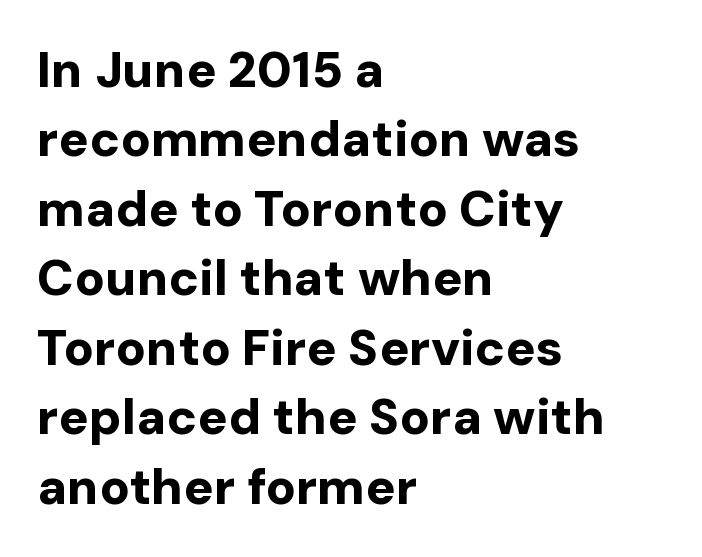
The image shows 50 px bold sans-serif type, upright; set left-aligned, normal line spacing (1.39x), normal letter spacing, not underlined; low stroke contrast and a medium x-height.
